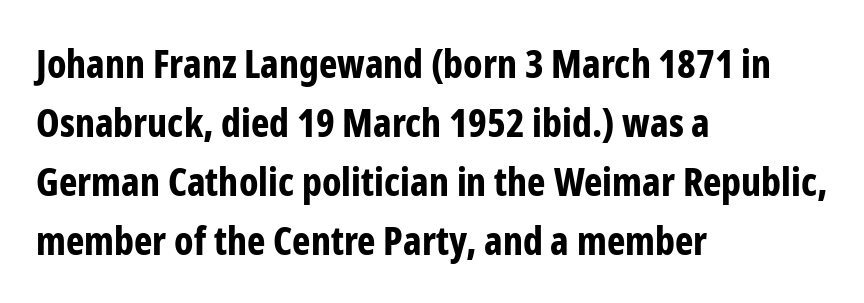
Spacing verdict: proportional, widths tailored to each character. The ragged edge is on the right, which tells us the setting is flush left. Bare-footed words on every line. The rows are spaced the way most documents space them.
